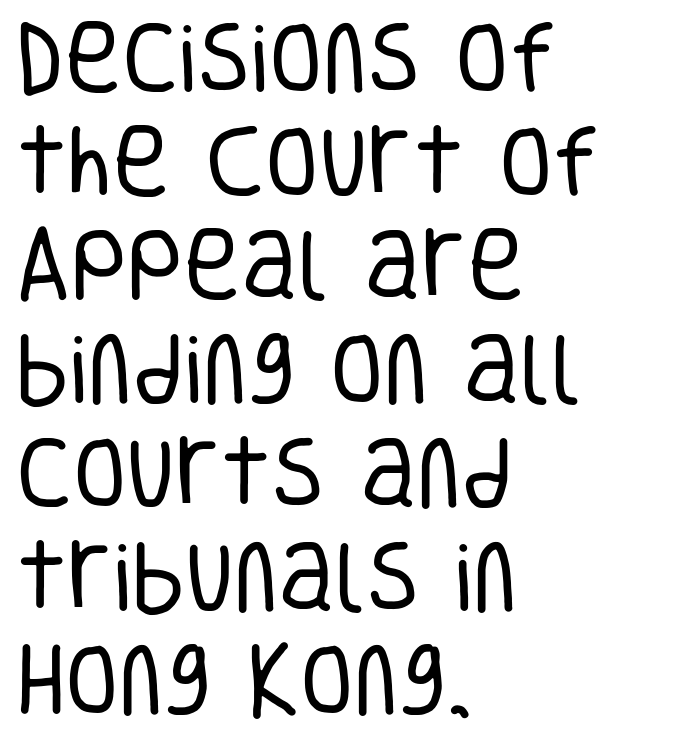
The passage is arranged the way most books set body copy — flush left. The space directly below the letters is spotless. The passage shown is typeset with a sans-serif family. Designer's note — italics off, roman on. The tracking reads as untouched default to a designer's eye. In terms of leading, this rendering sits right in the middle.
